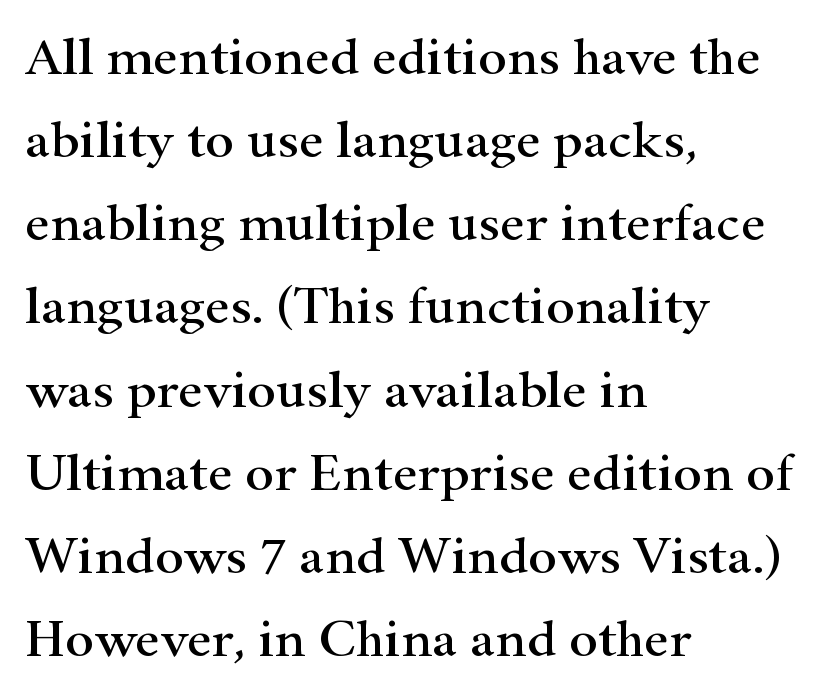
How are the letters spaced? Ordinarily, with no added tracking. Observe the serifs anchoring each vertical stroke in this sample. Rows of type keep a routine distance in the vertical direction. Proportional: the letters do not fall into vertical columns.
